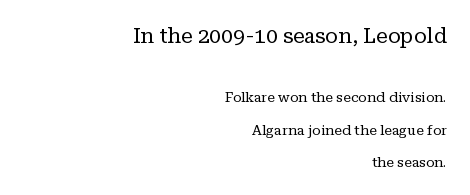
{"italic": "no", "bold": "no", "underline": "no", "align": "right", "line_spacing": "loose", "line_spacing_ratio": 2.34, "letter_spacing": "normal", "letter_spacing_em": 0.0, "larger_block": "first", "size_ratio": 1.5, "glyph_px": 21}
